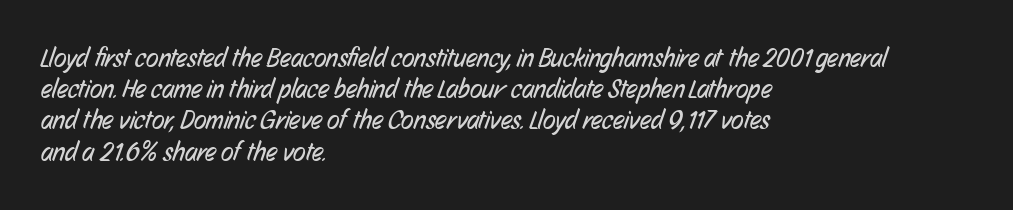
{"bold": "no", "underline": "no", "align": "left", "line_spacing_ratio": 1.2, "letter_spacing": "normal", "letter_spacing_em": 0.0, "glyph_px": 26}
